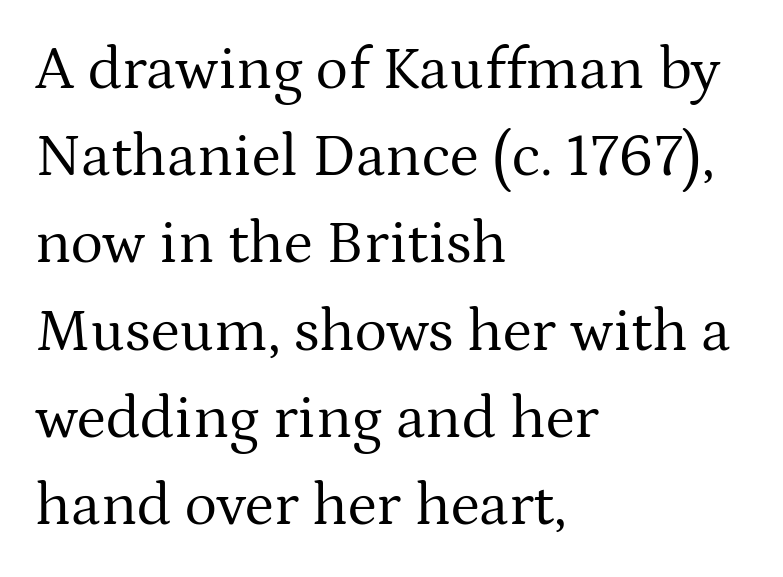
The image shows 61 px regular-weight serif type, upright; set left-aligned, normal line spacing (1.43x), normal letter spacing, not underlined; medium stroke contrast and a medium x-height.
